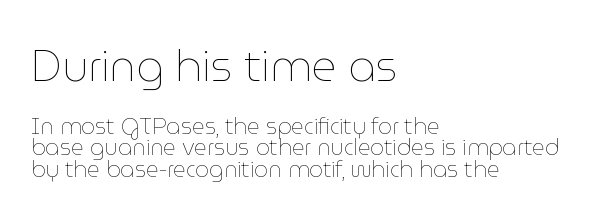
The rag falls on the right side of this text block. Quick note: not italic, upright. Think standard paragraph weight, or any step lighter than that. Compared with typical body copy, the letter spacing here is the same. Successive baselines arrive quickly, one right under another. Whoever set this made the first block the dominant, larger element.
